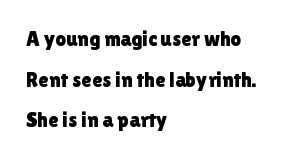
Q: Is the text italic (slanted)? A: No, it is upright.
Q: Is the text underlined? A: No.
Q: How is the paragraph aligned? A: Left-aligned.
Q: Is the spacing between letters normal or unusually wide? A: Normal.
Q: Is the spacing between lines tight, normal or loose? A: Loose.
